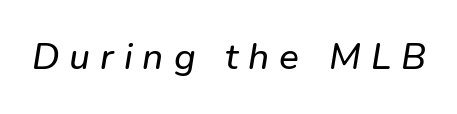
{"serif": "no", "width": "normal", "stroke_contrast": "low", "x_height": "medium", "monospaced": "no", "underline": "no", "letter_spacing": "wide", "letter_spacing_em": 0.27, "glyph_px": 37}
